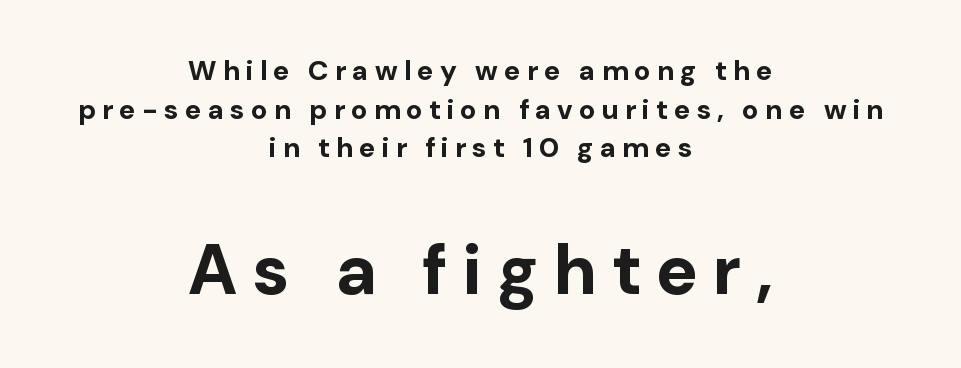
{"serif": "no", "italic": "no", "bold": "yes", "weight": "bold", "width": "normal", "stroke_contrast": "low", "x_height": "medium", "monospaced": "no", "underline": "no", "align": "center", "line_spacing": "normal", "line_spacing_ratio": 1.38, "letter_spacing": "wide", "letter_spacing_em": 0.22, "larger_block": "second", "size_ratio": 2.5, "glyph_px": 70}
